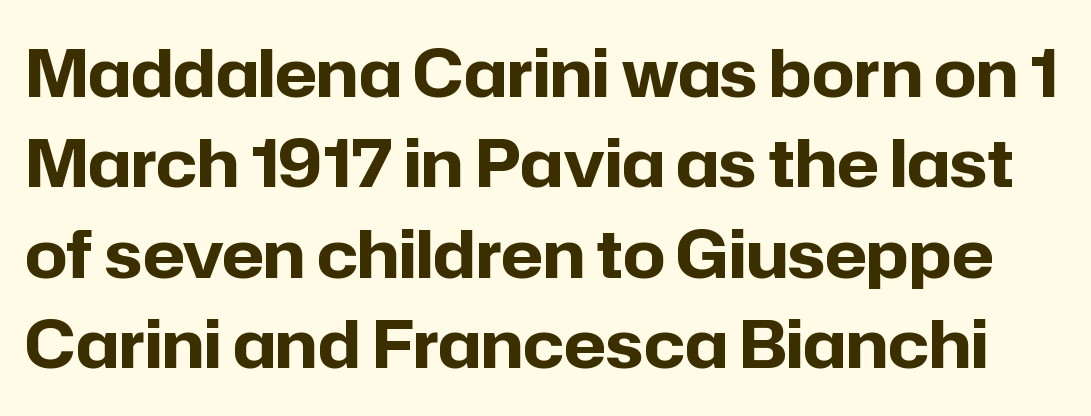
Q: Is the text bold? A: Yes.
Q: Is the text italic (slanted)? A: No, it is upright.
Q: Is the typeface a serif or a sans-serif typeface? A: Sans-serif.
Q: Is the text underlined? A: No.
Q: Is the spacing between letters normal or unusually wide? A: Normal.
Q: Is the spacing between lines tight, normal or loose? A: Normal.
Q: Width (condensed, normal, or wide)? A: Normal.
Q: Stroke contrast? A: Low.
Q: x-height? A: Medium.
Q: Monospaced? A: No.
